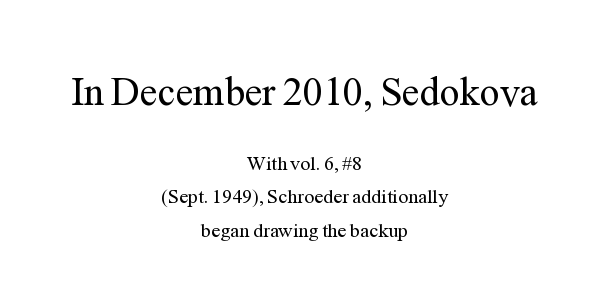
Honestly, there is no underline to notice here at all. The type is set solid horizontally, with unmodified tracking. Horizontal bands of white between lines are of average thickness. Is this a sans? No — the strokes have serifs.
